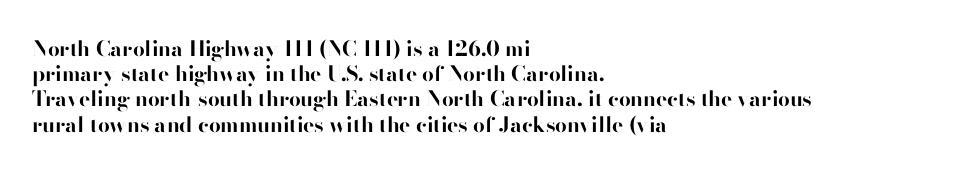
Each line starts at the same left margin while the right side varies. Upright lettering throughout. What stands out about the letter spacing? Nothing — it is the standard amount. Check the space under the baseline: it is left empty. The typesetting leans heavy: a genuine bold.
